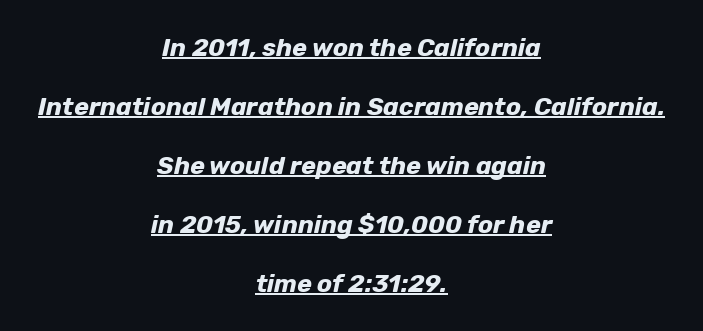
{"italic": "yes", "lean": "right", "slant_degrees": 12, "bold": "yes", "underline": "yes", "align": "center", "line_spacing": "loose", "line_spacing_ratio": 2.36, "letter_spacing": "normal", "letter_spacing_em": 0.0, "glyph_px": 25}
